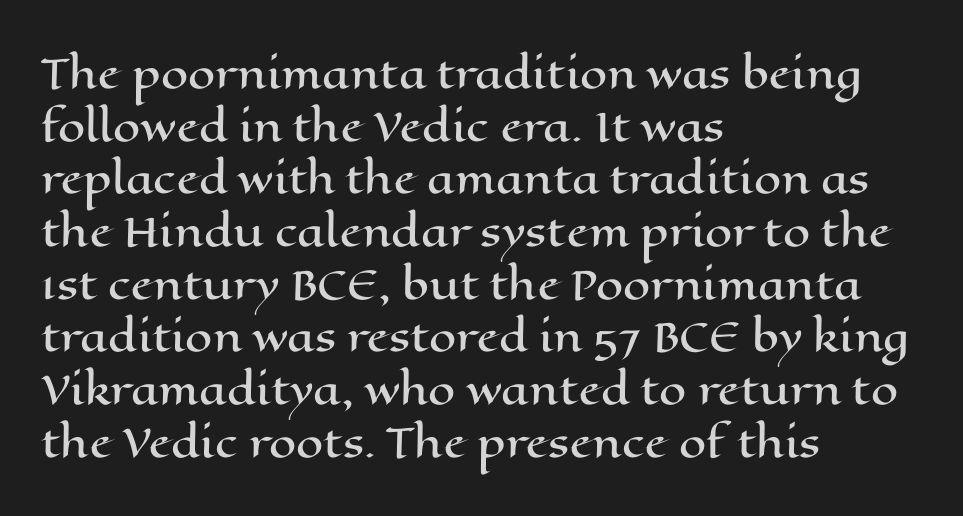
Leading matches the norm, producing a regular column. You can tell it's not italic because the verticals are truly vertical. Each letter keeps its own natural width here, so spacing adapts to shape. Bare-footed words on every line. All the whitespace from short lines collects on the right.
